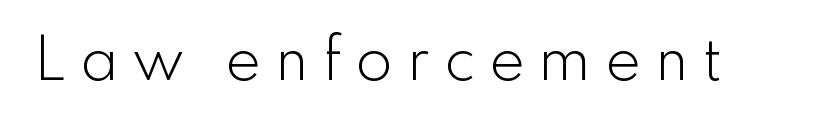
The image shows 54 px light sans-serif type, upright; set unusually wide letter spacing (+0.25 em), not underlined; low stroke contrast and a small x-height.
